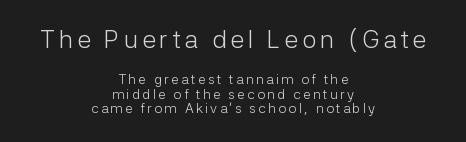
Q: Is the text bold? A: No.
Q: Is the text italic (slanted)? A: No, it is upright.
Q: Is the text underlined? A: No.
Q: How is the paragraph aligned? A: Centered.
Q: Is the spacing between lines tight, normal or loose? A: Tight.
Q: Which block of text is set in a larger size, the first (top) or the second (bottom)? A: The first (top) one.
